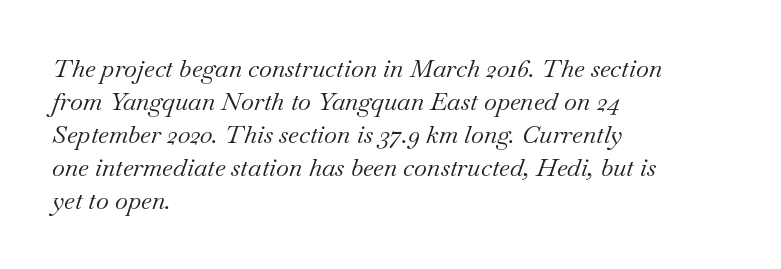
The image shows 25 px text type, italic (leaning right); set left-aligned, normal line spacing (1.32x), normal letter spacing, not underlined.
